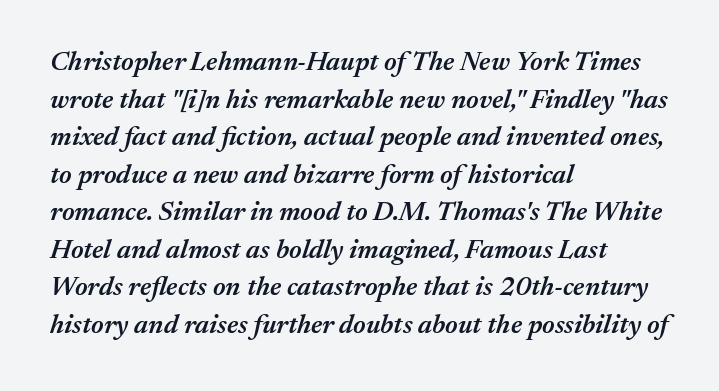
These lines stack with their left ends in a neat column. The baseline area is clear. On the weight axis this lands at semibold, roughly 600. Look at the tracking — it's just the regular setting, nothing added. Does the lettering tilt? It does — this is italic. Interline gaps are of average width in this sample.
